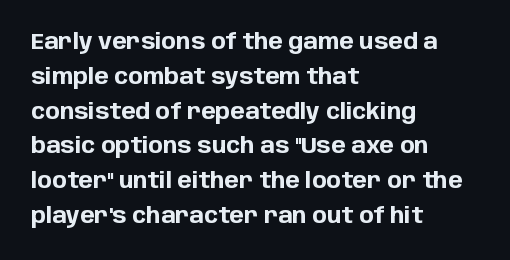
The image shows 22 px bold type, upright; set left-aligned, normal line spacing (1.58x), normal letter spacing, not underlined.
